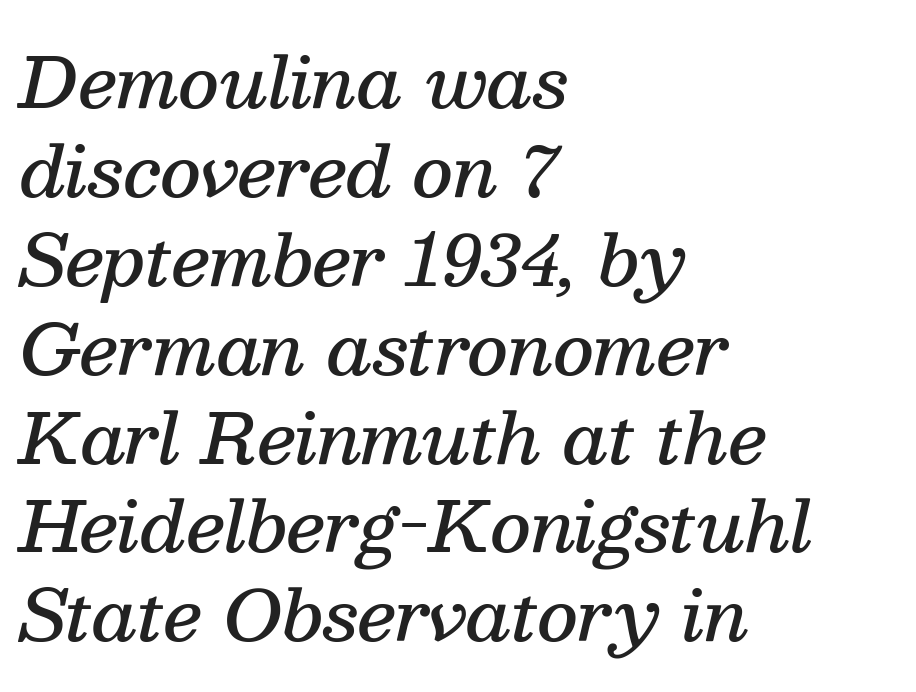
The image shows 70 px semibold serif type, italic (leaning right); set left-aligned, normal line spacing (1.27x), normal letter spacing, not underlined; medium stroke contrast and a medium x-height.
